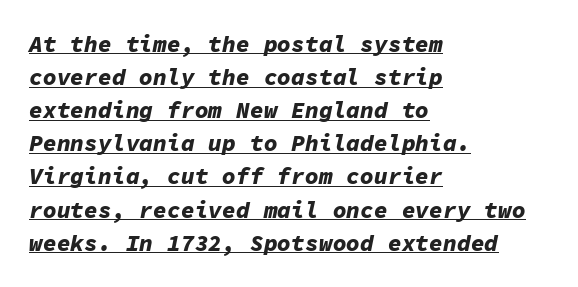
{"italic": "yes", "lean": "right", "slant_degrees": 11, "bold": "yes", "underline": "yes", "align": "left", "line_spacing": "normal", "line_spacing_ratio": 1.44, "letter_spacing": "normal", "letter_spacing_em": 0.0, "glyph_px": 23}
